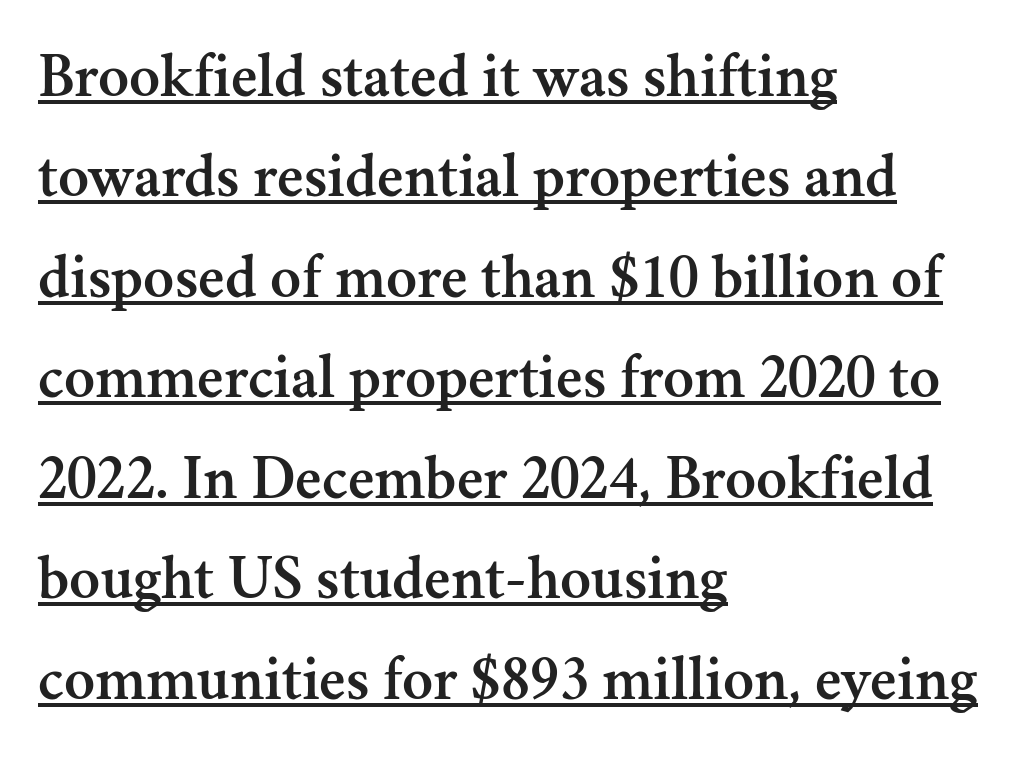
Q: Is the text italic (slanted)? A: No, it is upright.
Q: Is the typeface a serif or a sans-serif typeface? A: Serif.
Q: Is the text underlined? A: Yes.
Q: How is the paragraph aligned? A: Left-aligned.
Q: Is the spacing between letters normal or unusually wide? A: Normal.
Q: Is the spacing between lines tight, normal or loose? A: Normal.
Q: Width (condensed, normal, or wide)? A: Normal.
Q: Stroke contrast? A: Medium.
Q: x-height? A: Small.
Q: Monospaced? A: No.
